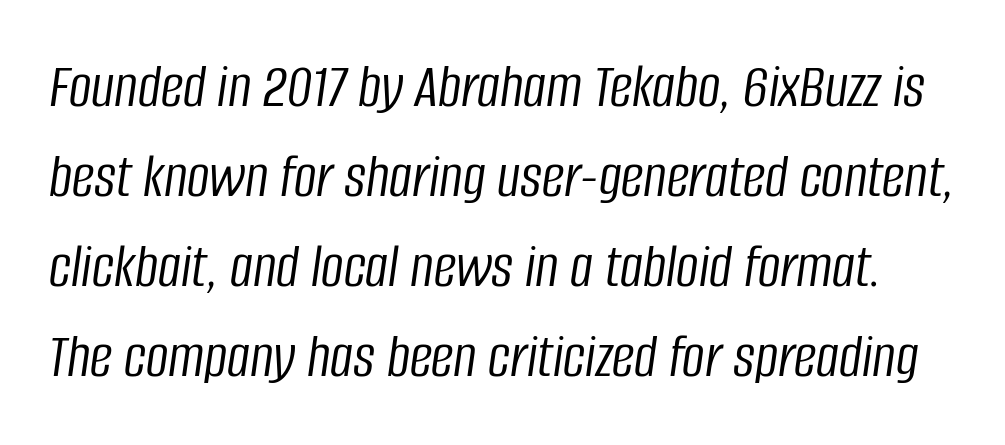
Q: Is the text bold? A: No.
Q: Is the text italic (slanted)? A: Yes, it leans right by about 8 degrees.
Q: Is the text underlined? A: No.
Q: Is the spacing between letters normal or unusually wide? A: Normal.
Q: Is the spacing between lines tight, normal or loose? A: Normal.
Q: Width (condensed, normal, or wide)? A: Condensed.
Q: Stroke contrast? A: Low.
Q: x-height? A: Large.
Q: Monospaced? A: No.
